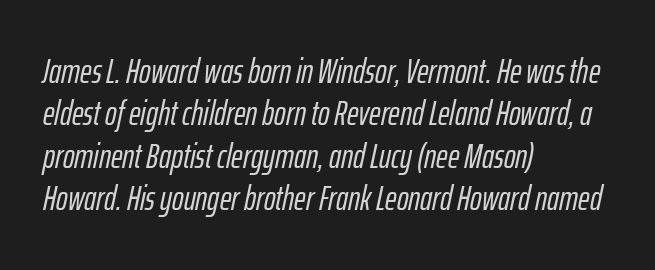
The image shows 35 px condensed type, italic (leaning right); set left-aligned, line spacing 1.21x, normal letter spacing, not underlined; low stroke contrast and a medium x-height.
